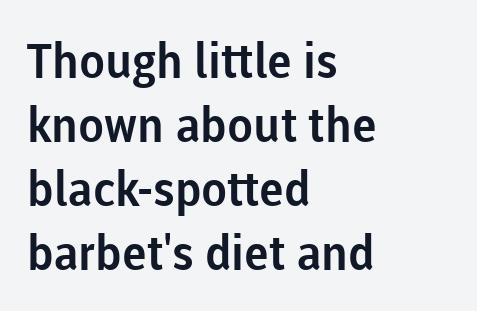
Q: Is the text italic (slanted)? A: No, it is upright.
Q: Is the typeface a serif or a sans-serif typeface? A: Sans-serif.
Q: Is the text underlined? A: No.
Q: How is the paragraph aligned? A: Left-aligned.
Q: Is the spacing between letters normal or unusually wide? A: Normal.
Q: Is the spacing between lines tight, normal or loose? A: Normal.
Q: Width (condensed, normal, or wide)? A: Normal.
Q: Stroke contrast? A: Low.
Q: x-height? A: Medium.
Q: Monospaced? A: No.
